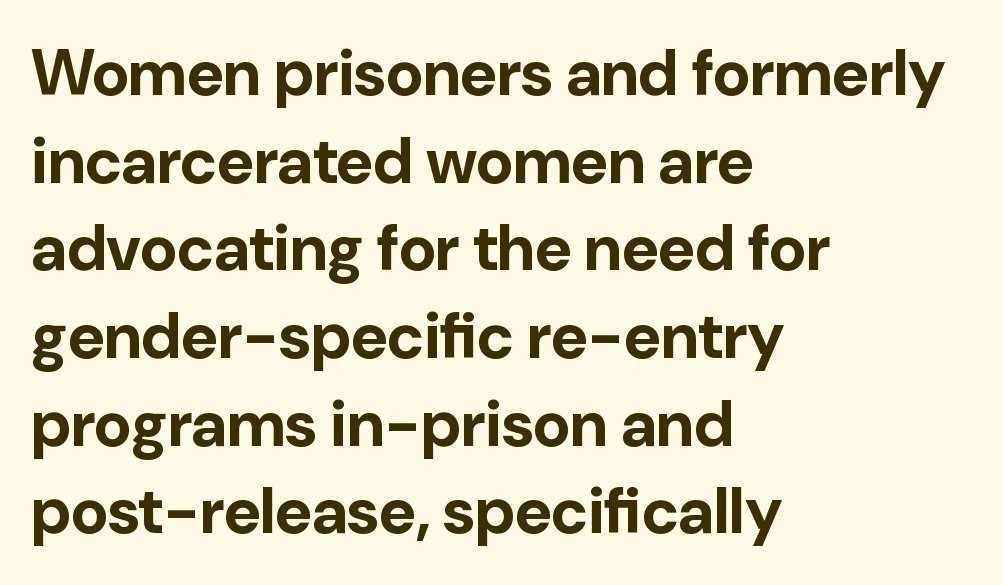
Lines of text with bare space underneath. You can tell from the bare stems that sans-serif type was used. These words are printed bold, with thick strokes throughout. You could call the tracking neutral — neither tight nor loose. Summary of vertical rhythm: regular, with standard interline spacing.
